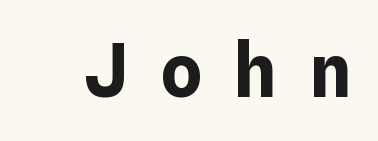
The image shows 73 px bold type, upright; set unusually wide letter spacing (+0.42 em), not underlined; low stroke contrast and a medium x-height.
